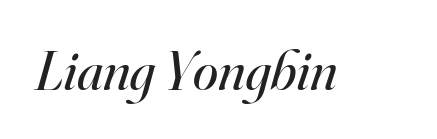
{"serif": "yes", "italic": "yes", "lean": "right", "slant_degrees": 16, "bold": "no", "weight": "regular", "width": "normal", "stroke_contrast": "high", "x_height": "small", "monospaced": "no", "underline": "no", "letter_spacing": "normal", "letter_spacing_em": 0.0, "glyph_px": 57}
